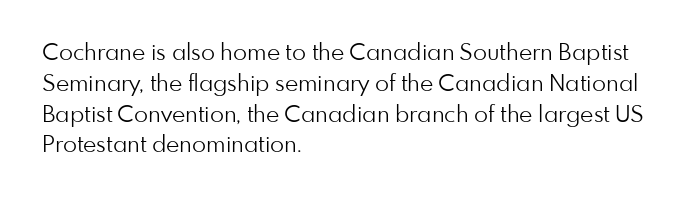
{"italic": "no", "bold": "no", "underline": "no", "align": "left", "line_spacing": "normal", "line_spacing_ratio": 1.34, "letter_spacing": "normal", "letter_spacing_em": 0.0, "glyph_px": 23}
